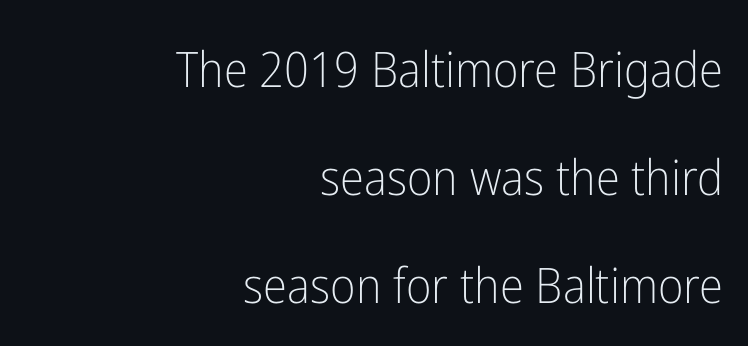
{"serif": "no", "italic": "no", "bold": "no", "weight": "light", "width": "condensed", "stroke_contrast": "low", "x_height": "medium", "monospaced": "no", "underline": "no", "align": "right", "line_spacing": "loose", "line_spacing_ratio": 2.2, "letter_spacing": "normal", "letter_spacing_em": 0.0, "glyph_px": 49}
